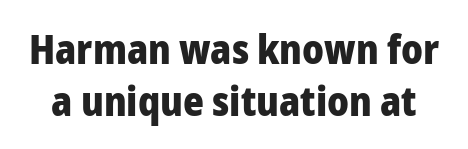
Q: Is the text bold? A: Yes.
Q: Is the text italic (slanted)? A: No, it is upright.
Q: Is the typeface a serif or a sans-serif typeface? A: Sans-serif.
Q: Is the text underlined? A: No.
Q: Is the spacing between letters normal or unusually wide? A: Normal.
Q: Is the spacing between lines tight, normal or loose? A: Normal.
Q: Width (condensed, normal, or wide)? A: Normal.
Q: Stroke contrast? A: Low.
Q: x-height? A: Medium.
Q: Monospaced? A: No.
